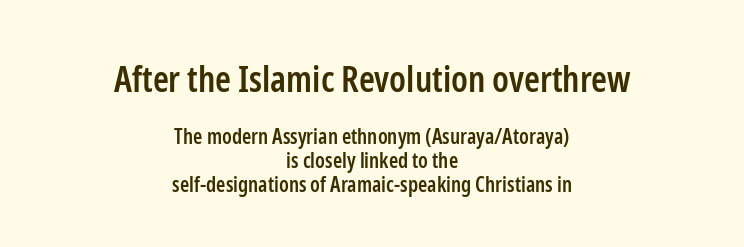
The face used here is proportionally spaced, like ordinary book or web type. The area under the type is left untouched. These lines are composed in type without serifs. The face used here is a semibold: visibly heavier than regular, lighter than bold. Look at the glyph heights: the upper group is clearly the bigger setting.
